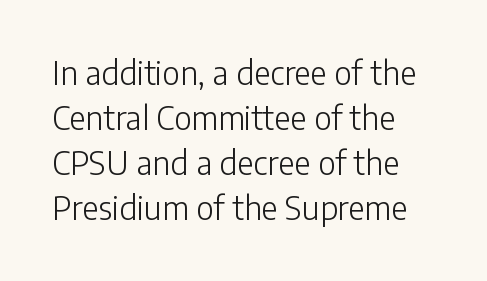
The image shows 32 px light sans-serif type, upright; set left-aligned, normal line spacing (1.41x), normal letter spacing, not underlined; low stroke contrast and a medium x-height.
